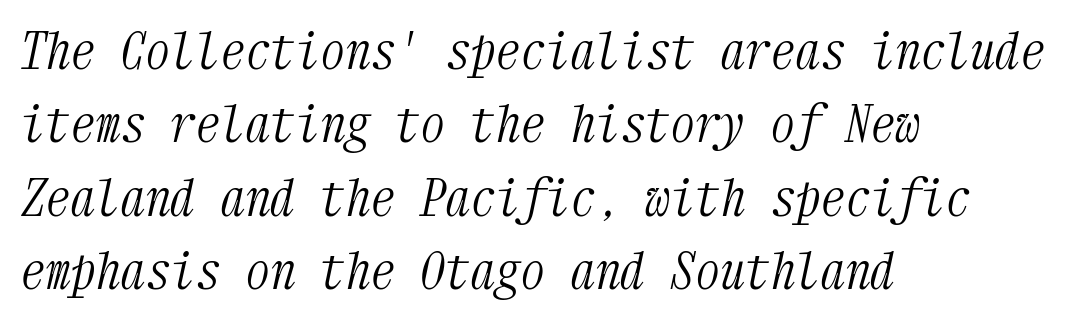
Q: Is the text bold? A: No.
Q: Is the text italic (slanted)? A: Yes, it leans right by about 12 degrees.
Q: Is the typeface a serif or a sans-serif typeface? A: Serif.
Q: Is the text underlined? A: No.
Q: How is the paragraph aligned? A: Left-aligned.
Q: Is the spacing between letters normal or unusually wide? A: Normal.
Q: Is the spacing between lines tight, normal or loose? A: Normal.
Q: Width (condensed, normal, or wide)? A: Condensed.
Q: Stroke contrast? A: Medium.
Q: x-height? A: Medium.
Q: Monospaced? A: Yes.
